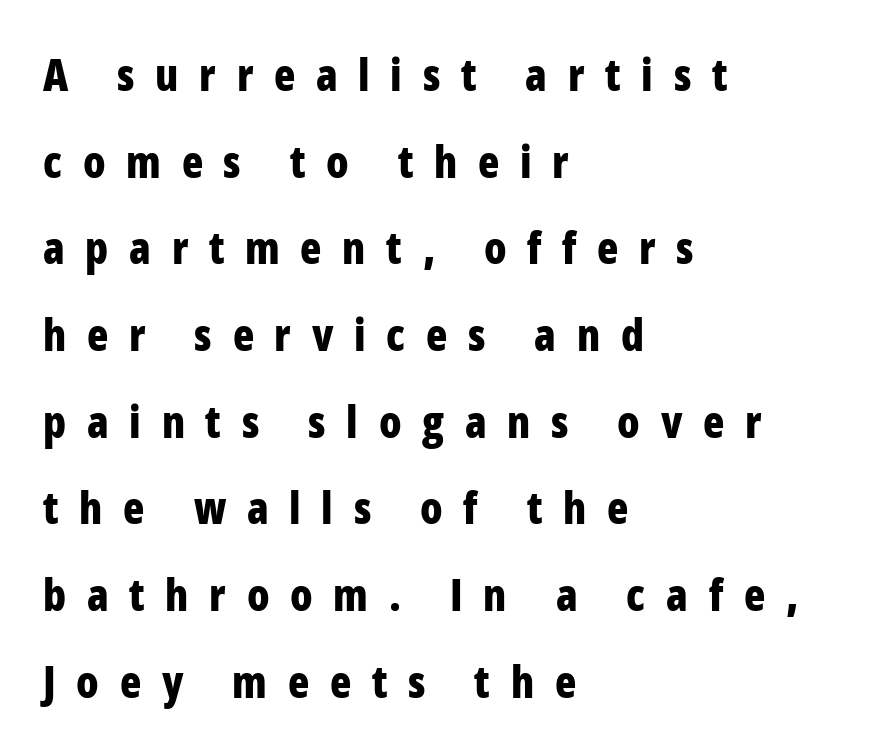
{"serif": "no", "italic": "no", "bold": "yes", "weight": "bold", "width": "condensed", "stroke_contrast": "low", "x_height": "medium", "monospaced": "no", "underline": "no", "align": "left", "line_spacing": "loose", "line_spacing_ratio": 1.97, "letter_spacing": "wide", "letter_spacing_em": 0.47, "glyph_px": 44}
